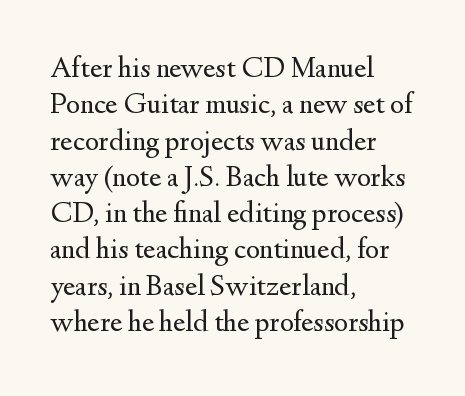
The image shows 30 px regular-weight serif type, upright; set left-aligned, line spacing 1.21x, normal letter spacing, not underlined; medium stroke contrast and a small x-height.
